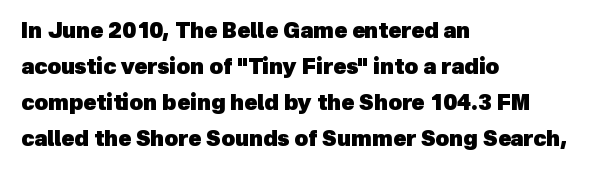
{"bold": "yes", "underline": "no", "align": "left", "line_spacing_ratio": 1.71, "letter_spacing": "normal", "letter_spacing_em": 0.0, "glyph_px": 21}
